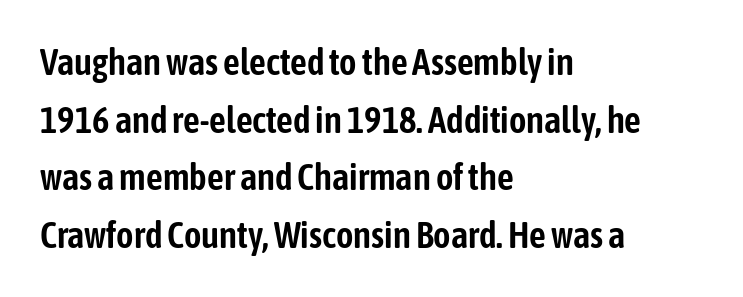
Is the letter spacing exaggerated? No — it looks like the ordinary default. Quick note: interline space is typical. Style check: upright. Horizontal alignment here is leftward, the default for most running prose. This is sans-serif lettering, the kind often seen on screens and signage. Looks like regular typesetting: each glyph gets only the width it needs.
